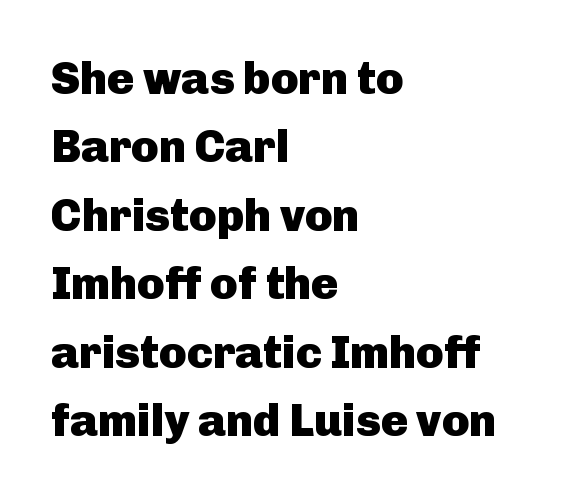
This sample uses plain, unmodified letter spacing. The passage shown stacks its lines at a standard gap. Typeset ragged right — the left edge is the straight one. When letters stand straight like this, we call the style roman or upright. Classification — sans serif.
